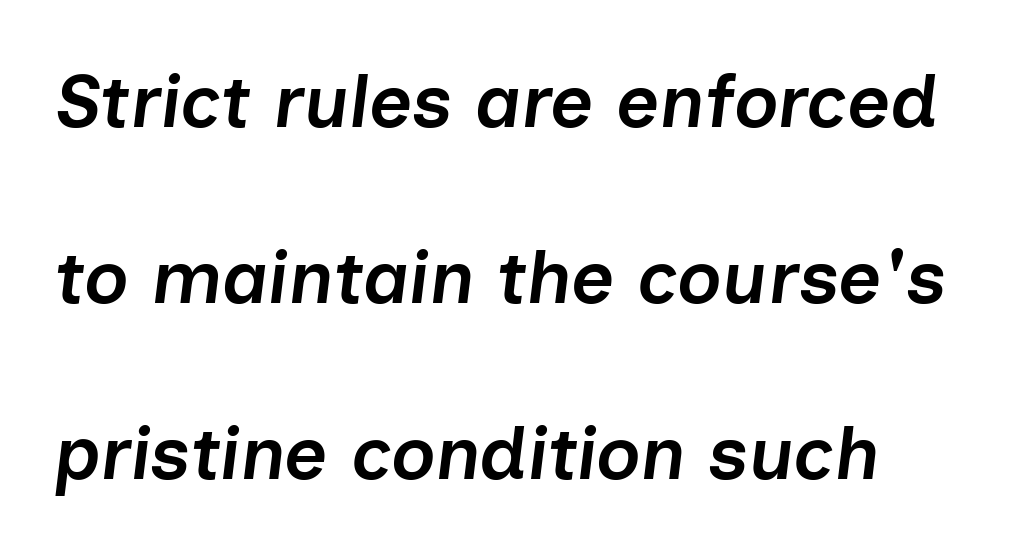
{"italic": "yes", "lean": "right", "slant_degrees": 7, "bold": "semi", "weight": "semibold", "width": "normal", "stroke_contrast": "low", "x_height": "medium", "monospaced": "no", "underline": "no", "line_spacing": "loose", "line_spacing_ratio": 2.35, "letter_spacing": "normal", "letter_spacing_em": 0.0, "glyph_px": 75}
